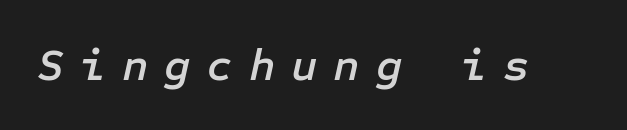
{"italic": "yes", "lean": "right", "slant_degrees": 12, "width": "normal", "stroke_contrast": "low", "x_height": "medium", "underline": "no", "letter_spacing": "wide", "letter_spacing_em": 0.34, "glyph_px": 46}
